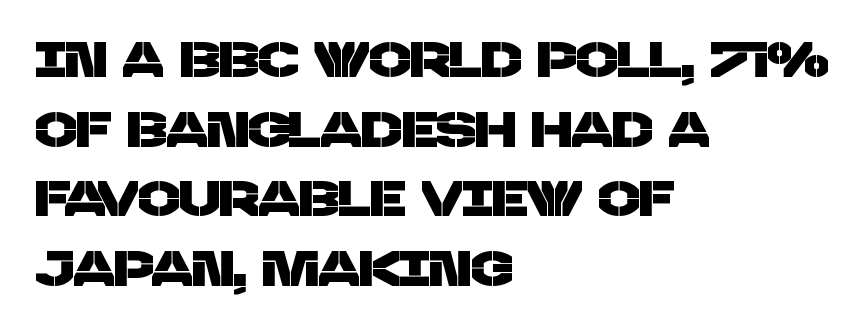
The passage shown is typeset with a sans-serif family. Vertical spacing — default. Line starts are locked; line ends wander. The specimen omits any rule beneath the text block's lines. The face used here is rendered with its standard letterfit. Do the characters align in a grid? No, the font is proportional.
